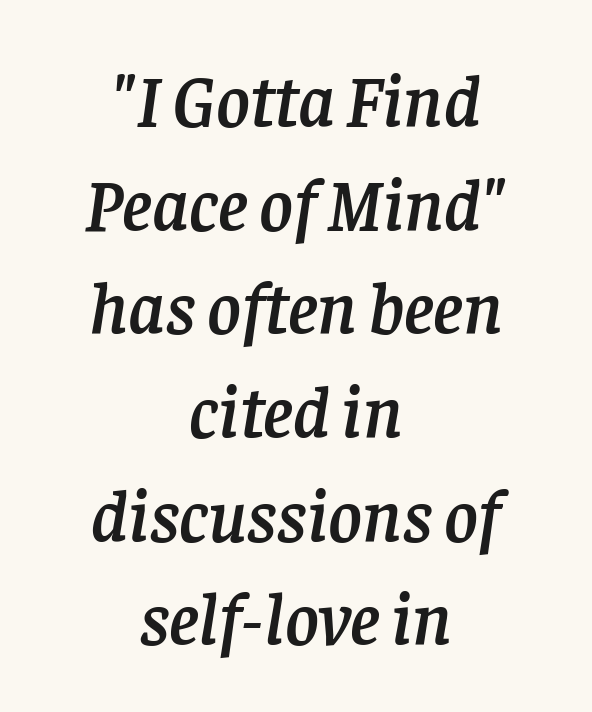
How are the letters spaced? Ordinarily, with no added tracking. A serif font was chosen for this passage. These lines stack symmetrically, like a column narrowing and widening about its center. The axis of the letterforms is tilted away from vertical. Regular leading.
